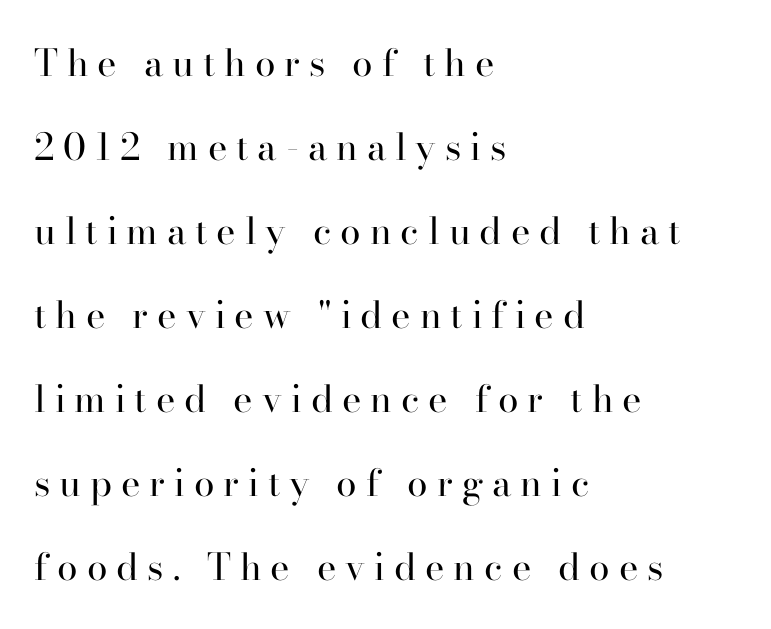
Descenders are the only things crossing below the line. A great deal of white space separates one row of letters from the next. Characters follow at a spacing far wider than the type designer built in. Line starts are locked; line ends wander. Is this a fixed-width face? No — the glyphs have proportional, varying widths.
